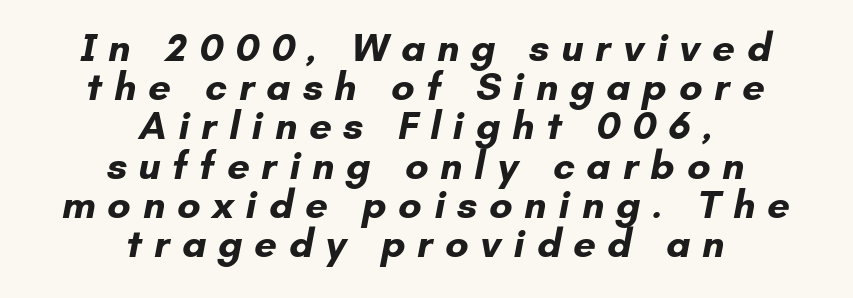
The image shows 40 px bold sans-serif type; set centered, tight line spacing (0.98x), unusually wide letter spacing (+0.29 em), not underlined; low stroke contrast and a small x-height.
